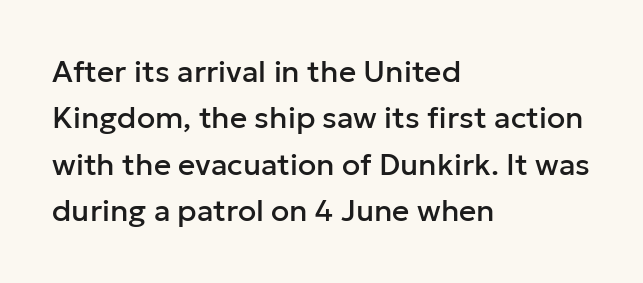
Q: Is the text italic (slanted)? A: No, it is upright.
Q: Is the typeface a serif or a sans-serif typeface? A: Sans-serif.
Q: Is the text underlined? A: No.
Q: How is the paragraph aligned? A: Left-aligned.
Q: Is the spacing between letters normal or unusually wide? A: Normal.
Q: Is the spacing between lines tight, normal or loose? A: Normal.
Q: Width (condensed, normal, or wide)? A: Normal.
Q: Stroke contrast? A: Low.
Q: x-height? A: Medium.
Q: Monospaced? A: No.
